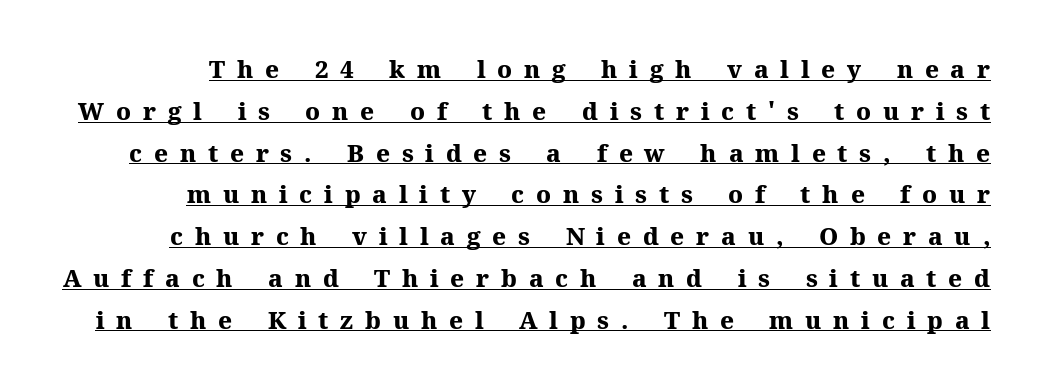
Q: Is the text bold? A: Yes.
Q: Is the text italic (slanted)? A: No, it is upright.
Q: Is the text underlined? A: Yes.
Q: Is the spacing between letters normal or unusually wide? A: Unusually wide.
